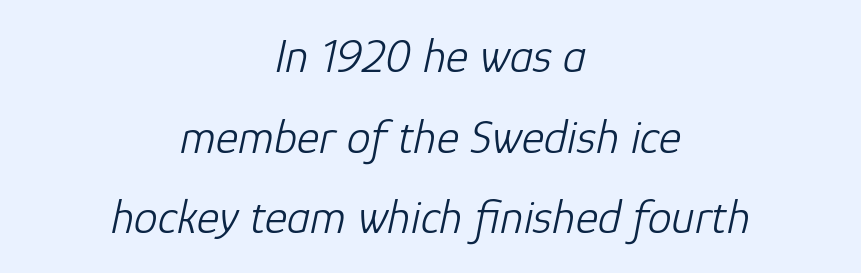
Q: Is the text bold? A: No.
Q: Is the text italic (slanted)? A: Yes, it leans right by about 12 degrees.
Q: Is the text underlined? A: No.
Q: How is the paragraph aligned? A: Centered.
Q: Is the spacing between letters normal or unusually wide? A: Normal.
Q: Is the spacing between lines tight, normal or loose? A: Normal.
Q: Width (condensed, normal, or wide)? A: Normal.
Q: Stroke contrast? A: Low.
Q: x-height? A: Medium.
Q: Monospaced? A: No.
